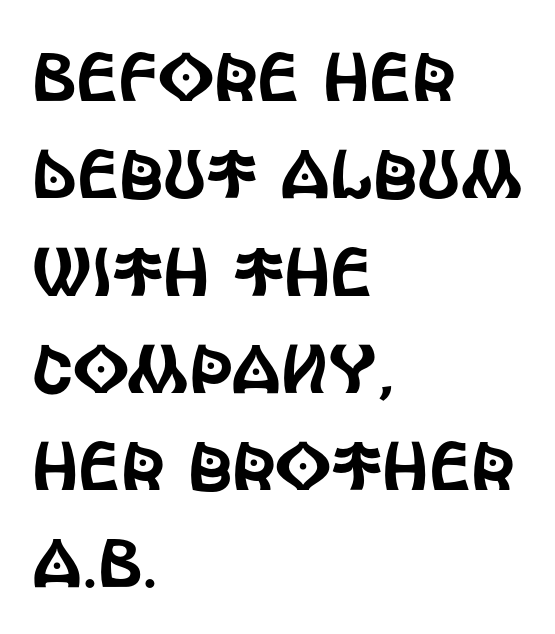
Q: Is the text italic (slanted)? A: No, it is upright.
Q: Is the typeface a serif or a sans-serif typeface? A: Sans-serif.
Q: Is the text underlined? A: No.
Q: How is the paragraph aligned? A: Left-aligned.
Q: Is the spacing between letters normal or unusually wide? A: Normal.
Q: Is the spacing between lines tight, normal or loose? A: Normal.
Q: Width (condensed, normal, or wide)? A: Condensed.
Q: x-height? A: Large.
Q: Monospaced? A: No.
